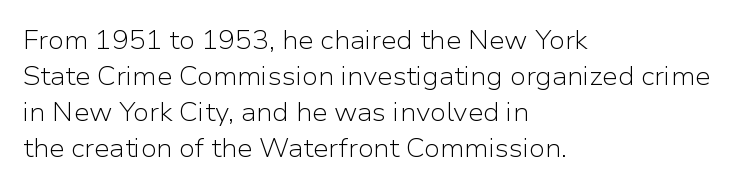
The image shows 25 px text type, upright; set left-aligned, normal line spacing (1.44x), normal letter spacing, not underlined.
